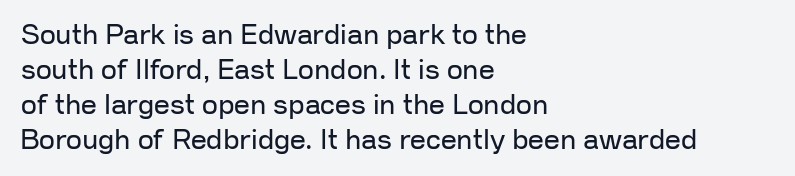
Visually the block forms a straight wall on the left and a jagged coastline on the right. Interline gaps are of average width in this sample. The font family rendered here belongs to the sans-serif group. No chunkiness to these letters — they're not bold. Style check: upright.
